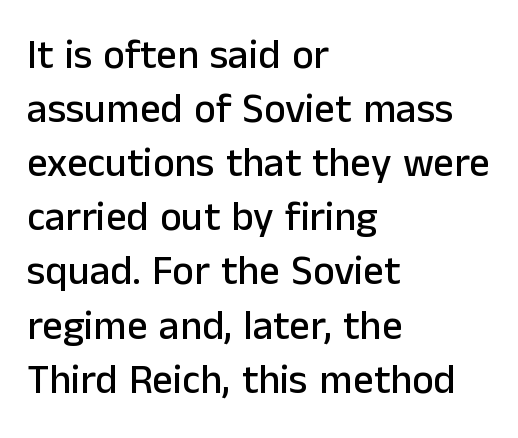
Q: Is the text italic (slanted)? A: No, it is upright.
Q: Is the typeface a serif or a sans-serif typeface? A: Sans-serif.
Q: Is the text underlined? A: No.
Q: How is the paragraph aligned? A: Left-aligned.
Q: Is the spacing between letters normal or unusually wide? A: Normal.
Q: Is the spacing between lines tight, normal or loose? A: Normal.
Q: Width (condensed, normal, or wide)? A: Normal.
Q: Stroke contrast? A: Low.
Q: x-height? A: Medium.
Q: Monospaced? A: No.
